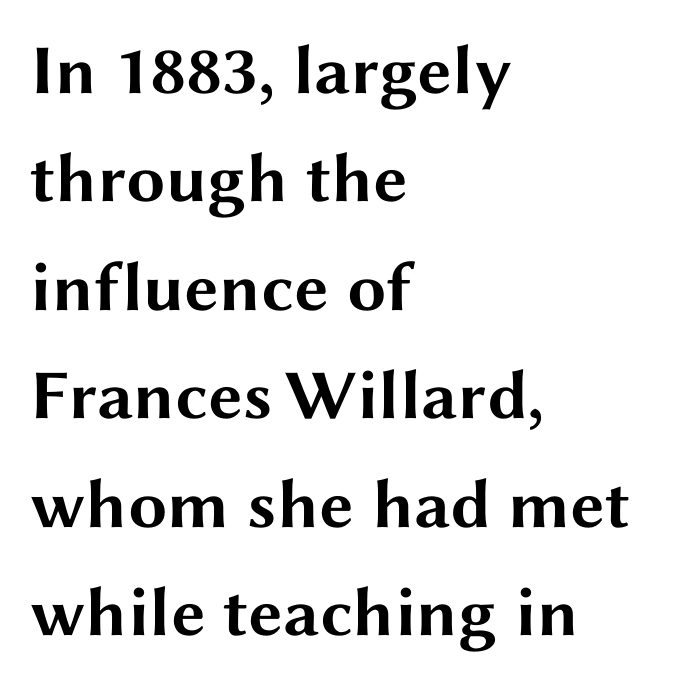
The image shows 70 px bold, wide sans-serif type, upright; set left-aligned, normal line spacing (1.55x), normal letter spacing, not underlined; medium stroke contrast and a medium x-height.
